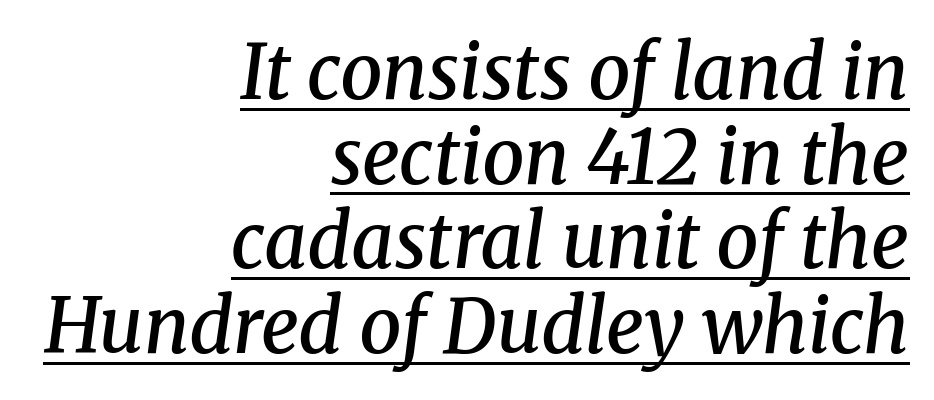
The image shows 75 px semibold serif type, italic (leaning right); set right-aligned, tight line spacing (1.13x), normal letter spacing, underlined; medium stroke contrast and a medium x-height.
